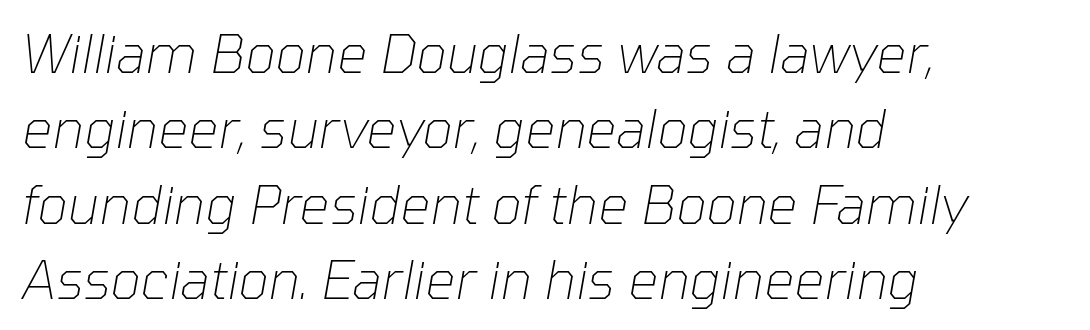
{"italic": "yes", "lean": "right", "slant_degrees": 10, "bold": "no", "weight": "thin", "width": "normal", "stroke_contrast": "low", "x_height": "medium", "monospaced": "no", "underline": "no", "align": "left", "line_spacing": "normal", "line_spacing_ratio": 1.42, "letter_spacing": "normal", "letter_spacing_em": 0.0, "glyph_px": 53}
